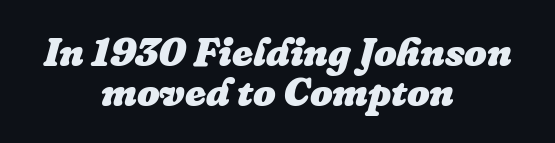
In terms of letterspacing, this is plain default setting. The rendering uses natural spacing where letterforms have individual widths. Notice how the passage keeps no hard edge, just a central spine. Beneath every word, the page is bare.
